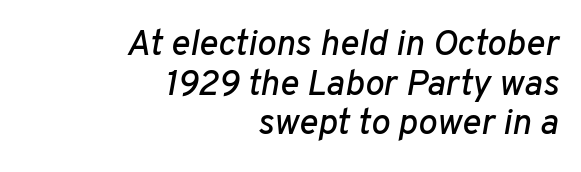
{"italic": "yes", "lean": "right", "slant_degrees": 10, "width": "normal", "stroke_contrast": "low", "x_height": "medium", "monospaced": "no", "underline": "no", "align": "right", "line_spacing": "tight", "line_spacing_ratio": 1.1, "letter_spacing": "normal", "letter_spacing_em": 0.0, "glyph_px": 36}
